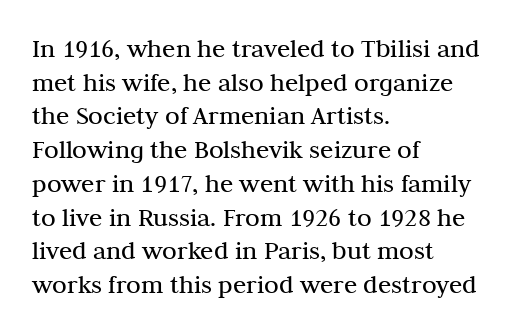
{"italic": "no", "bold": "no", "underline": "no", "align": "left", "line_spacing": "normal", "line_spacing_ratio": 1.25, "letter_spacing": "normal", "letter_spacing_em": 0.0, "glyph_px": 27}
